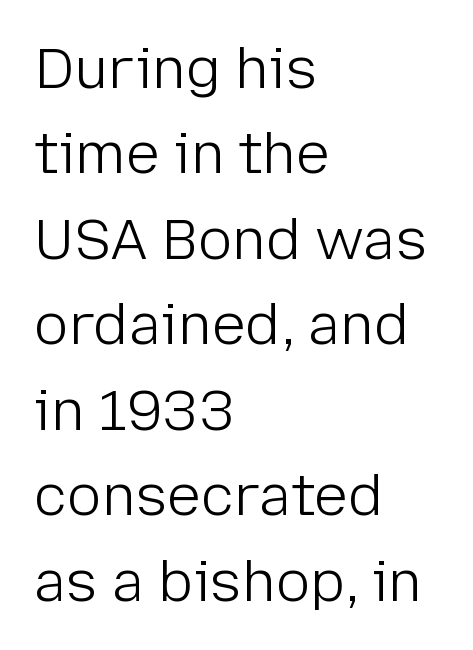
{"serif": "no", "italic": "no", "bold": "no", "weight": "light", "width": "normal", "stroke_contrast": "low", "x_height": "medium", "monospaced": "no", "underline": "no", "align": "left", "line_spacing": "normal", "line_spacing_ratio": 1.5, "letter_spacing": "normal", "letter_spacing_em": 0.0, "glyph_px": 57}
